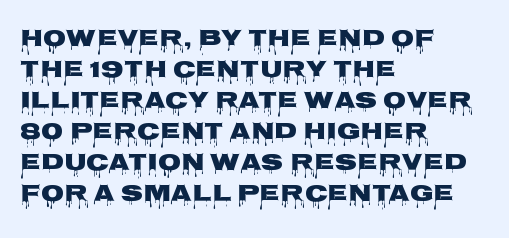
The image shows 24 px bold type, upright; set left-aligned, normal line spacing (1.29x), normal letter spacing, not underlined.
